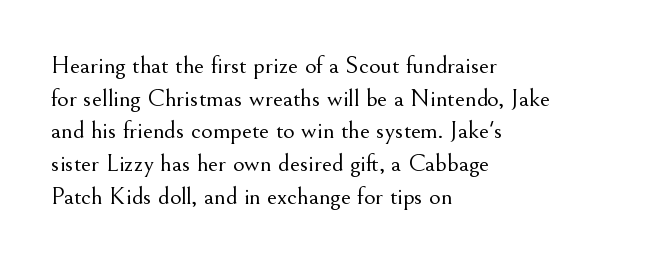
What's the leading like? Ordinary, nothing unusual. The passage shown has conventional tracking throughout. The typography opts for an upright posture over an oblique one. The passage is arranged the way most books set body copy — flush left.
